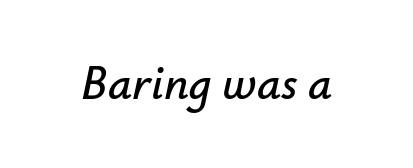
Q: Is the text italic (slanted)? A: Yes, it leans right by about 12 degrees.
Q: Is the text underlined? A: No.
Q: Is the spacing between letters normal or unusually wide? A: Normal.
Q: Width (condensed, normal, or wide)? A: Normal.
Q: Stroke contrast? A: Low.
Q: x-height? A: Small.
Q: Monospaced? A: No.
